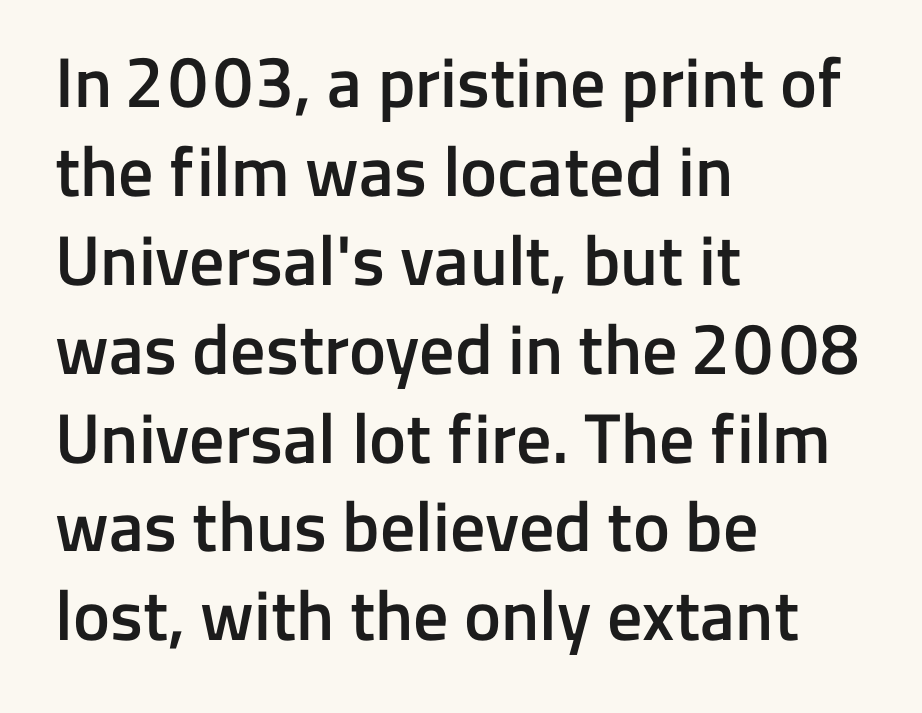
This sample has the flowing, uneven cadence of proportional lettering. Is the block centered? No — it sits flush against the left margin. What's the leading like? Ordinary, nothing unusual. If you drew a line through each stem, it would be perfectly vertical.
